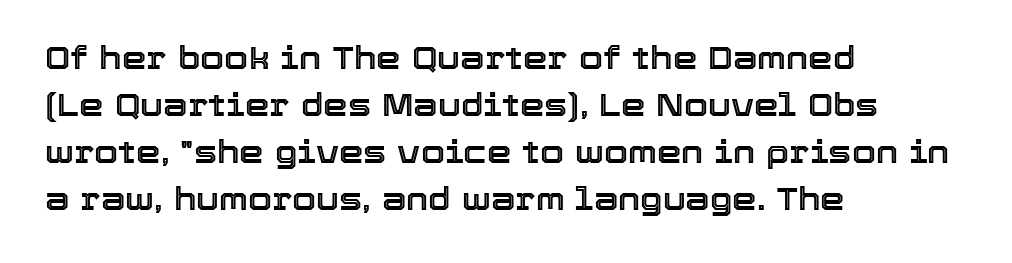
Q: Is the text italic (slanted)? A: No, it is upright.
Q: Is the text underlined? A: No.
Q: How is the paragraph aligned? A: Left-aligned.
Q: Is the spacing between letters normal or unusually wide? A: Normal.
Q: Is the spacing between lines tight, normal or loose? A: Normal.
Q: Width (condensed, normal, or wide)? A: Normal.
Q: x-height? A: Medium.
Q: Monospaced? A: No.
